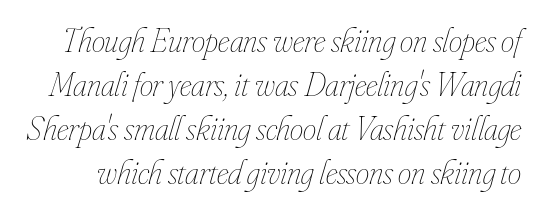
The image shows 34 px thin, condensed type, italic (leaning right); set normal line spacing (1.29x), normal letter spacing, not underlined; low stroke contrast and a small x-height.
